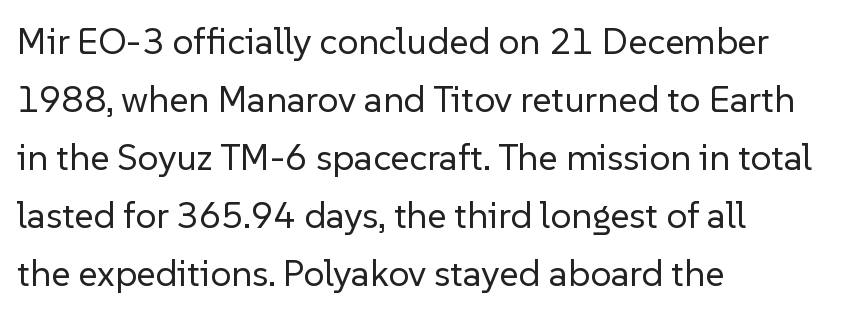
Default kerning and tracking; the words read as compact shapes. The passage shown is not bold in any degree. Is this a fixed-width face? No — the glyphs have proportional, varying widths. The baseline area is clear. A roman cut, with each character standing at attention. The space between consecutive lines is moderate.
